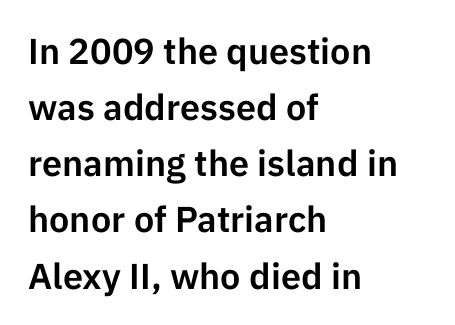
Q: Is the text italic (slanted)? A: No, it is upright.
Q: Is the typeface a serif or a sans-serif typeface? A: Sans-serif.
Q: Is the text underlined? A: No.
Q: How is the paragraph aligned? A: Left-aligned.
Q: Is the spacing between letters normal or unusually wide? A: Normal.
Q: Is the spacing between lines tight, normal or loose? A: Normal.
Q: Width (condensed, normal, or wide)? A: Normal.
Q: Stroke contrast? A: Low.
Q: x-height? A: Medium.
Q: Monospaced? A: No.
